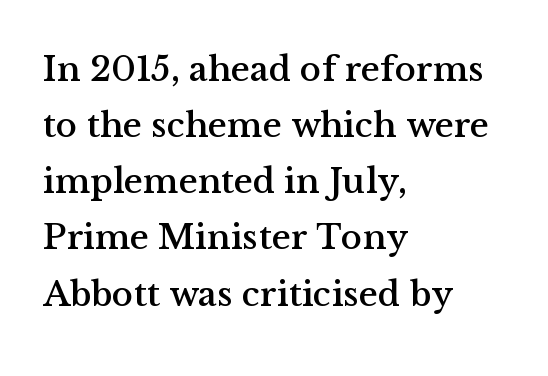
Q: Is the text italic (slanted)? A: No, it is upright.
Q: Is the typeface a serif or a sans-serif typeface? A: Serif.
Q: Is the text underlined? A: No.
Q: How is the paragraph aligned? A: Left-aligned.
Q: Is the spacing between letters normal or unusually wide? A: Normal.
Q: Is the spacing between lines tight, normal or loose? A: Normal.
Q: Width (condensed, normal, or wide)? A: Normal.
Q: Stroke contrast? A: Medium.
Q: x-height? A: Medium.
Q: Monospaced? A: No.
